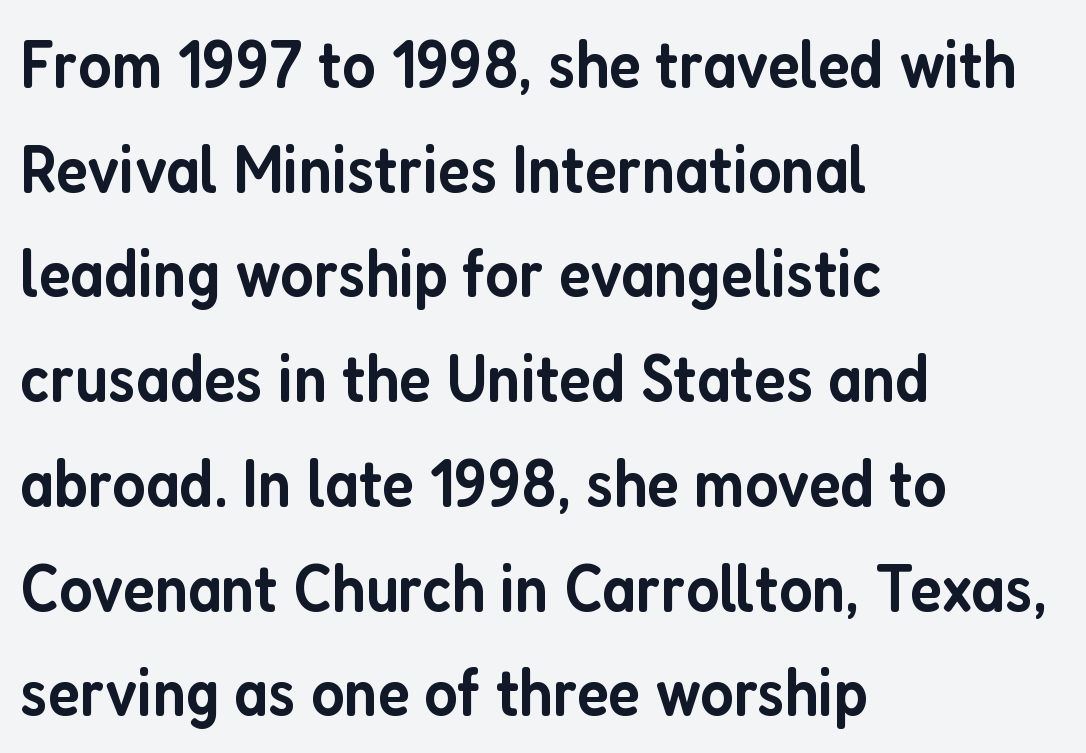
Q: Is the text bold? A: Semi-bold.
Q: Is the text italic (slanted)? A: No, it is upright.
Q: Is the typeface a serif or a sans-serif typeface? A: Sans-serif.
Q: Is the text underlined? A: No.
Q: How is the paragraph aligned? A: Left-aligned.
Q: Is the spacing between letters normal or unusually wide? A: Normal.
Q: Is the spacing between lines tight, normal or loose? A: Normal.
Q: Width (condensed, normal, or wide)? A: Condensed.
Q: Stroke contrast? A: Low.
Q: x-height? A: Medium.
Q: Monospaced? A: No.
